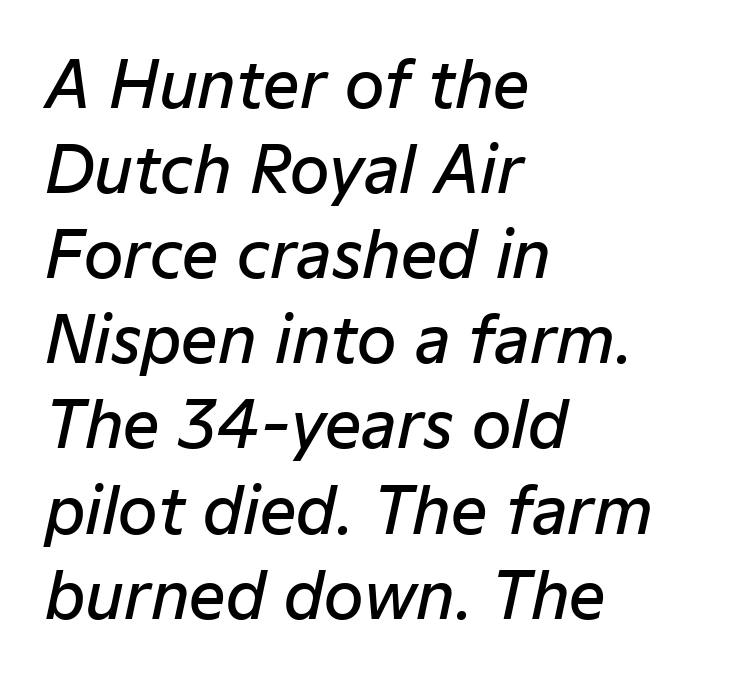
The image shows 64 px semibold type, italic (leaning right); set left-aligned, normal line spacing (1.33x), normal letter spacing, not underlined; low stroke contrast and a medium x-height.
